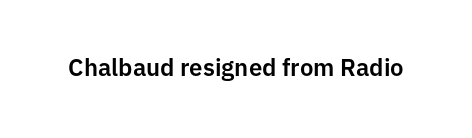
Observe the ordinary spacing: letters are neighbours, not strangers. Underline: absent. Rendered with straight, roman letterforms.
